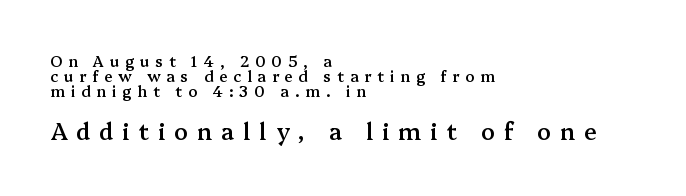
Q: Is the text bold? A: Semi-bold.
Q: Is the text italic (slanted)? A: No, it is upright.
Q: Is the text underlined? A: No.
Q: How is the paragraph aligned? A: Left-aligned.
Q: Is the spacing between letters normal or unusually wide? A: Unusually wide.
Q: Is the spacing between lines tight, normal or loose? A: Tight.
Q: Which block of text is set in a larger size, the first (top) or the second (bottom)? A: The second (bottom) one.
